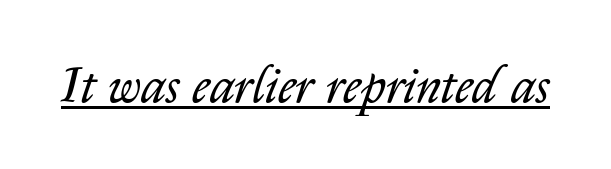
{"italic": "yes", "lean": "right", "slant_degrees": 14, "bold": "no", "weight": "regular", "width": "normal", "stroke_contrast": "low", "x_height": "medium", "monospaced": "no", "underline": "yes", "letter_spacing": "normal", "letter_spacing_em": 0.0, "glyph_px": 50}
